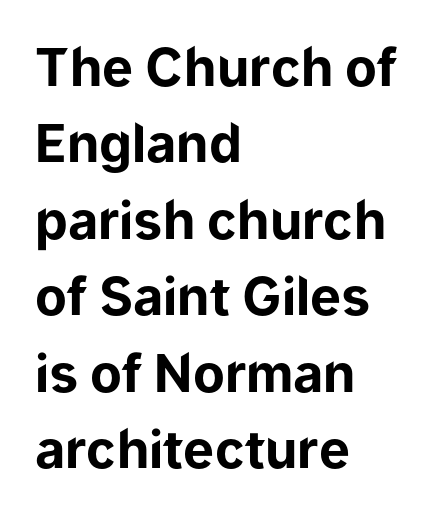
Quick note: interline space is typical. Type style note: lacks serifs. In terms of letterspacing, this is plain default setting. The passage shown is typed in a proportional face where columns would drift. Do the letters lean? They stand straight. Each line starts at the same left margin while the right side varies.
